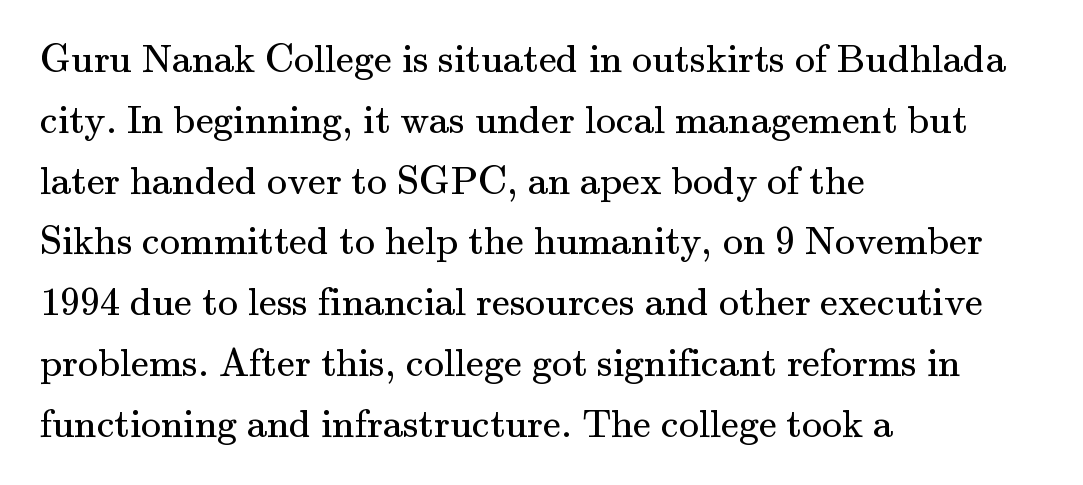
Here the designer chose a conventional face with non-uniform glyph widths. Nope, not italic — everything's standing straight. This sample uses a serif face. The space directly below the letters is spotless.
